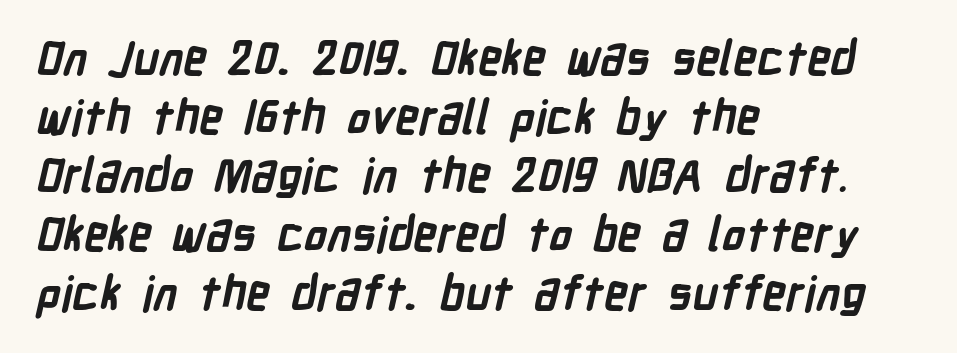
The image shows 47 px semibold, condensed sans-serif type; set left-aligned, normal line spacing (1.25x), normal letter spacing, not underlined; low stroke contrast and a medium x-height.
